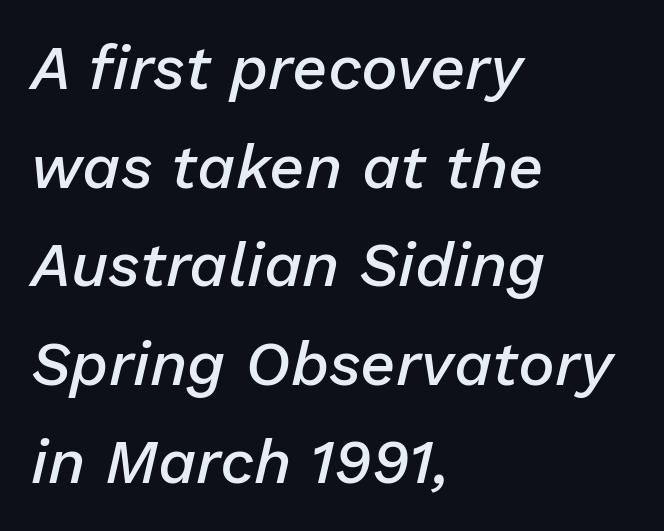
Q: Is the text bold? A: Semi-bold.
Q: Is the text italic (slanted)? A: Yes, it leans right by about 13 degrees.
Q: Is the text underlined? A: No.
Q: How is the paragraph aligned? A: Left-aligned.
Q: Is the spacing between letters normal or unusually wide? A: Normal.
Q: Is the spacing between lines tight, normal or loose? A: Normal.
Q: Width (condensed, normal, or wide)? A: Normal.
Q: Stroke contrast? A: Low.
Q: x-height? A: Medium.
Q: Monospaced? A: No.
